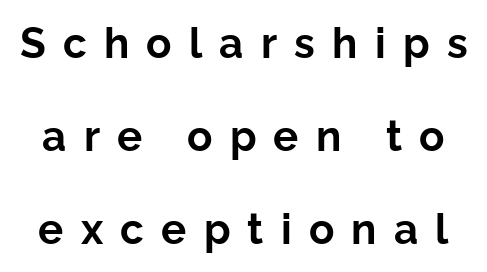
Q: Is the text bold? A: Yes.
Q: Is the text italic (slanted)? A: No, it is upright.
Q: Is the typeface a serif or a sans-serif typeface? A: Sans-serif.
Q: Is the text underlined? A: No.
Q: Is the spacing between letters normal or unusually wide? A: Unusually wide.
Q: Is the spacing between lines tight, normal or loose? A: Loose.
Q: Width (condensed, normal, or wide)? A: Normal.
Q: Stroke contrast? A: Low.
Q: x-height? A: Medium.
Q: Monospaced? A: No.
